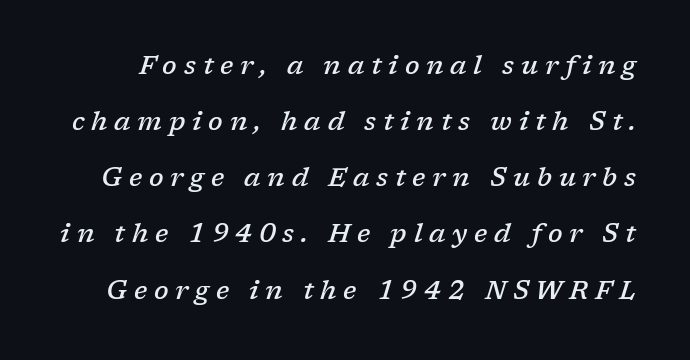
{"italic": "yes", "lean": "right", "slant_degrees": 17, "bold": "semi", "underline": "no", "line_spacing": "loose", "line_spacing_ratio": 2.16, "letter_spacing": "wide", "letter_spacing_em": 0.26, "glyph_px": 26}
